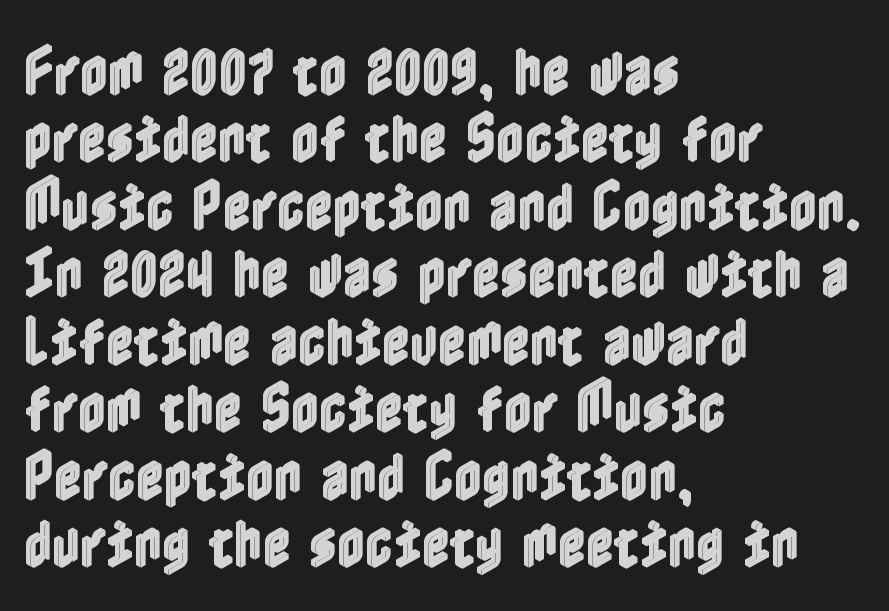
{"italic": "no", "width": "condensed", "x_height": "medium", "underline": "no", "align": "left", "line_spacing": "normal", "line_spacing_ratio": 1.25, "letter_spacing": "normal", "letter_spacing_em": 0.0, "glyph_px": 54}
